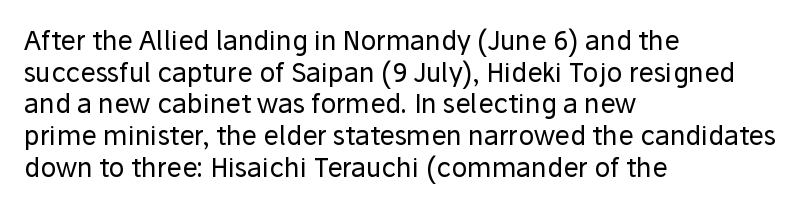
The image shows 26 px text type, upright; set left-aligned, line spacing 1.22x, normal letter spacing, not underlined.
